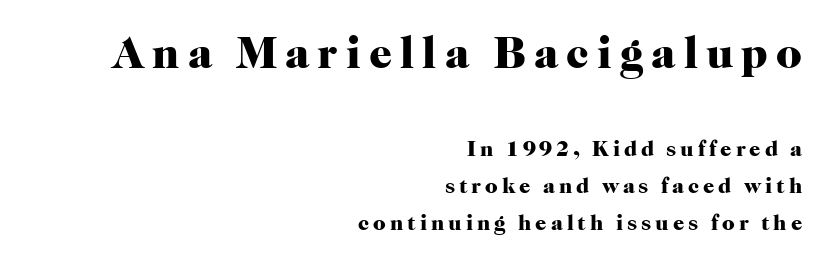
The image shows 45 px heavy serif type, upright; set right-aligned, normal line spacing (1.68x), not underlined; the first (top) block is 2.05x larger; high stroke contrast and a medium x-height.
